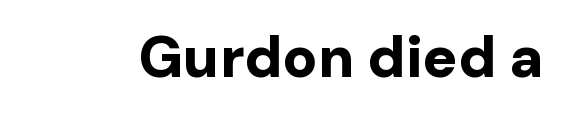
The image shows 58 px bold sans-serif type, upright; set normal letter spacing, not underlined; low stroke contrast and a medium x-height.
